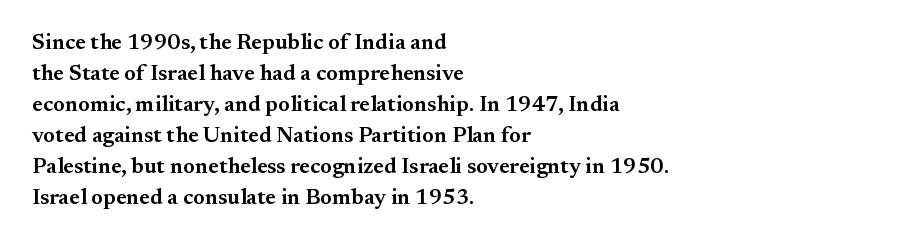
Does extra space separate the letters? No, they use regular spacing. Italic? Not at all — the glyphs are vertical. Notice how the passage keeps a crisp vertical edge on the left only. In terms of leading, this rendering sits right in the middle.
